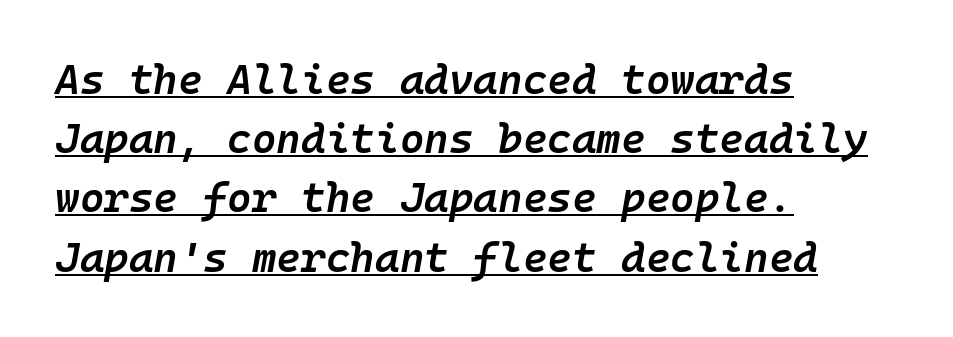
The ragged edge is on the right, which tells us the setting is flush left. This sample has the even, mechanical cadence of fixed-width lettering. Heft: intermediate — a semibold. These lines were composed using italics.
